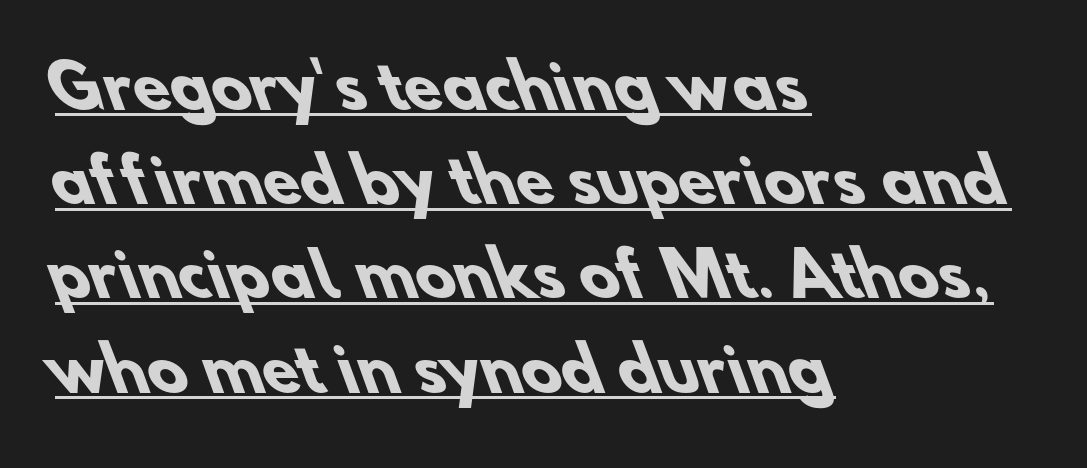
Nope, no serifs anywhere on these letters. The string is rendered with underlining switched on. Normally led — the rows are evenly, conventionally spaced. Spacing verdict: proportional, widths tailored to each character. Compared with typical body copy, the letter spacing here is the same.
